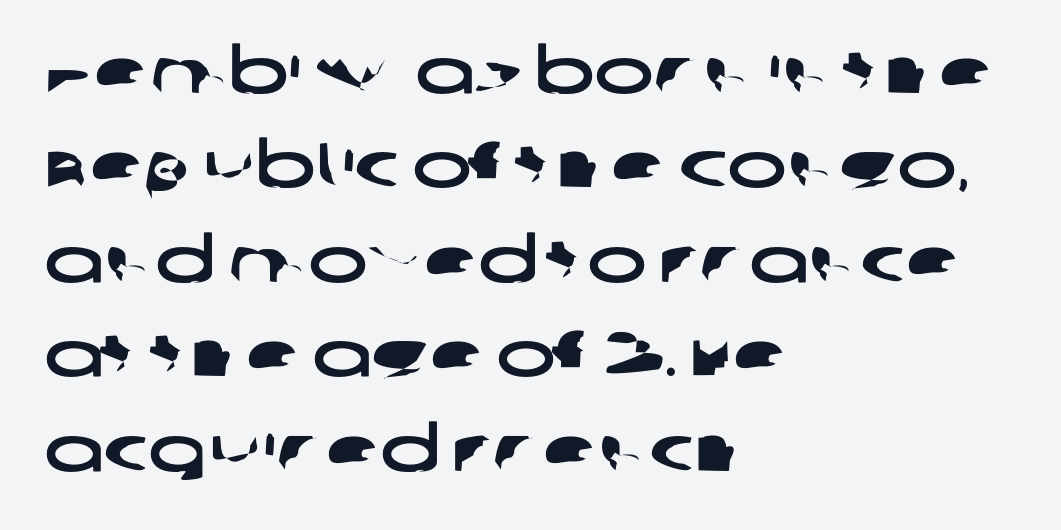
Q: Is the typeface a serif or a sans-serif typeface? A: Sans-serif.
Q: Is the text underlined? A: No.
Q: How is the paragraph aligned? A: Left-aligned.
Q: Is the spacing between letters normal or unusually wide? A: Normal.
Q: Is the spacing between lines tight, normal or loose? A: Normal.
Q: Width (condensed, normal, or wide)? A: Wide.
Q: Stroke contrast? A: Low.
Q: x-height? A: Large.
Q: Monospaced? A: No.
